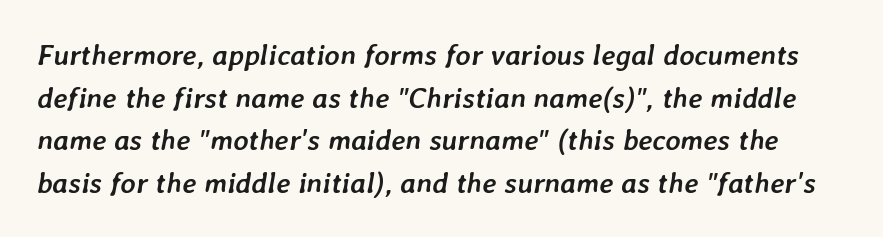
Vertical spacing — default. Default kerning and tracking; the words read as compact shapes. The specimen omits any rule beneath the text block's lines. Compared with an ordinary text face, these strokes are far heavier — a full bold. Do the characters align in a grid? No, the font is proportional.
